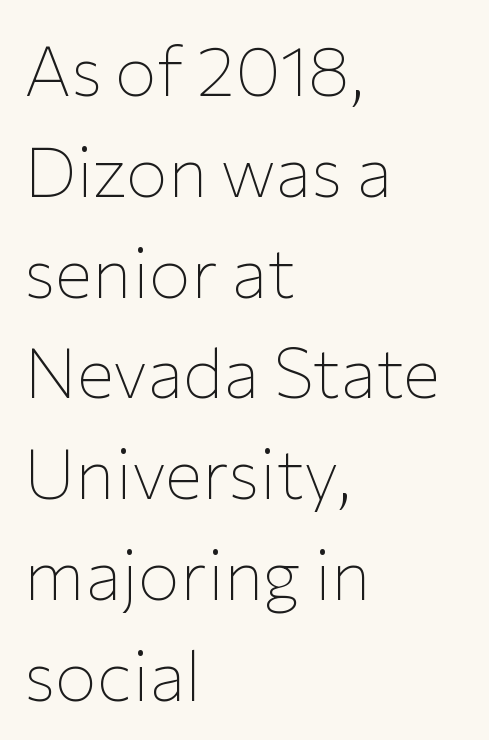
The image shows 70 px thin sans-serif type, upright; set left-aligned, normal line spacing (1.44x), normal letter spacing, not underlined; low stroke contrast and a medium x-height.
